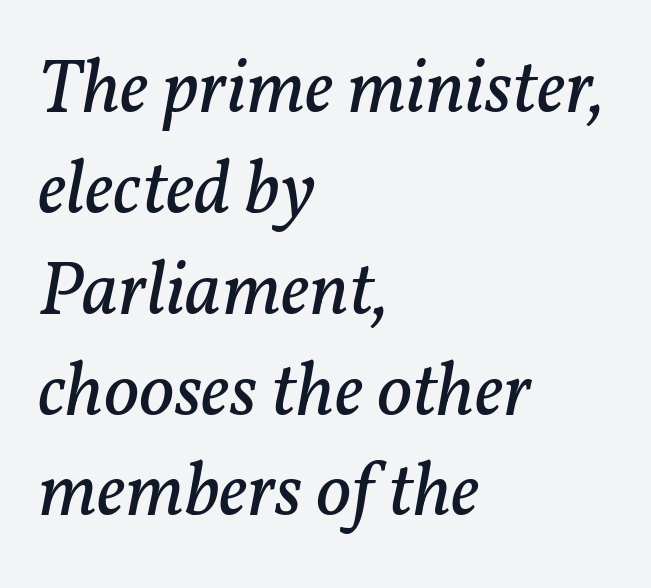
Q: Is the text bold? A: No.
Q: Is the text italic (slanted)? A: Yes, it leans right by about 11 degrees.
Q: Is the typeface a serif or a sans-serif typeface? A: Serif.
Q: Is the text underlined? A: No.
Q: How is the paragraph aligned? A: Left-aligned.
Q: Is the spacing between letters normal or unusually wide? A: Normal.
Q: Is the spacing between lines tight, normal or loose? A: Normal.
Q: Width (condensed, normal, or wide)? A: Normal.
Q: Stroke contrast? A: Low.
Q: x-height? A: Medium.
Q: Monospaced? A: No.
